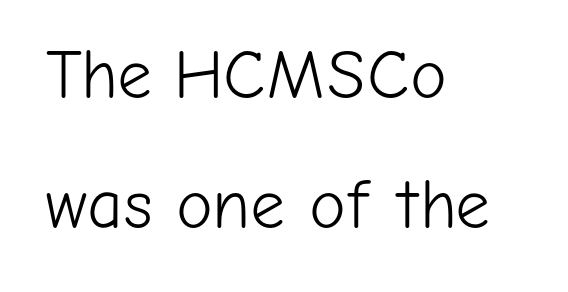
What stands out about the letter spacing? Nothing — it is the standard amount. Letterform terminals end flat and unadorned throughout the passage. Proportional: the letters do not fall into vertical columns. Glance below the letters and you will spot only blank space. Vertical stems look standard width or narrower in stroke.
